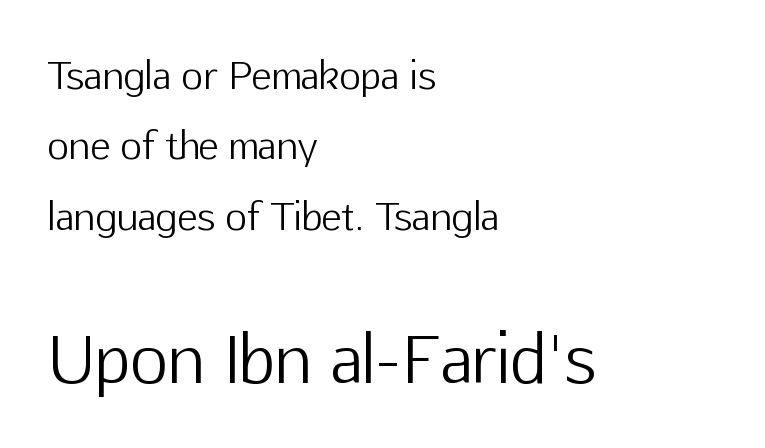
This reads as an unemphasized weight, regular at the heaviest. Spacing verdict: proportional, widths tailored to each character. The words here are not underlined. The passage is arranged the way most books set body copy — flush left. Reading top to bottom, the characters get bigger at the block break.
